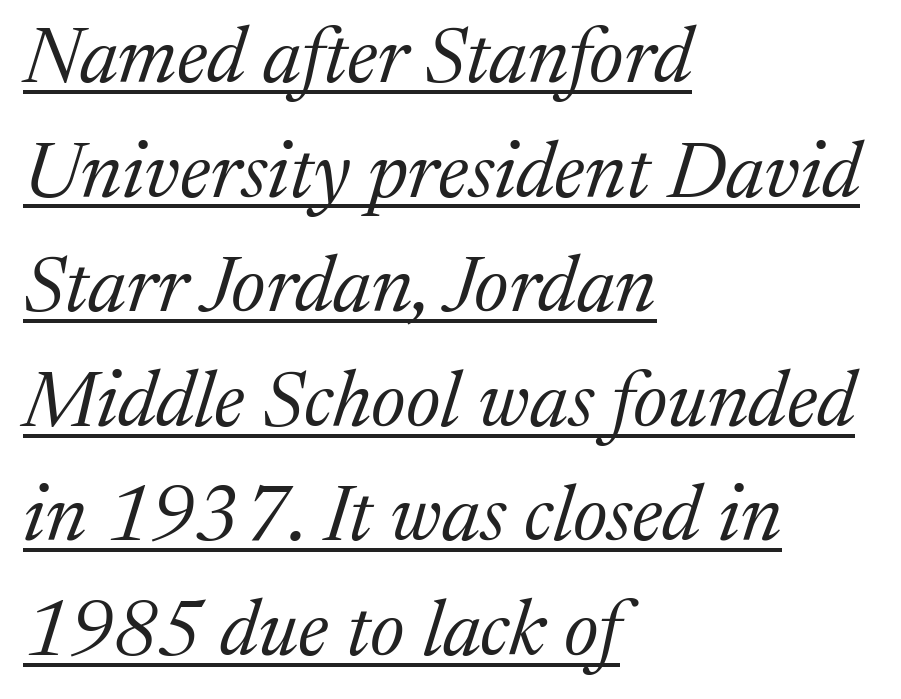
Q: Is the text bold? A: No.
Q: Is the text italic (slanted)? A: Yes, it leans right by about 17 degrees.
Q: Is the typeface a serif or a sans-serif typeface? A: Serif.
Q: Is the text underlined? A: Yes.
Q: How is the paragraph aligned? A: Left-aligned.
Q: Is the spacing between letters normal or unusually wide? A: Normal.
Q: Is the spacing between lines tight, normal or loose? A: Normal.
Q: Width (condensed, normal, or wide)? A: Normal.
Q: Stroke contrast? A: Medium.
Q: x-height? A: Medium.
Q: Monospaced? A: No.
